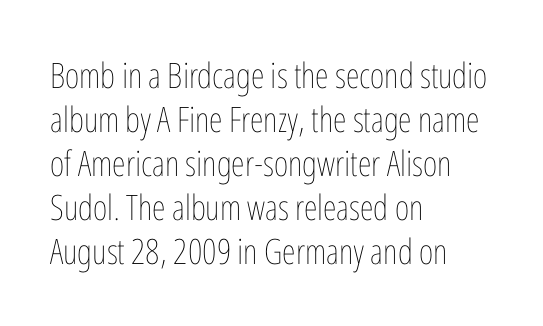
Q: Is the text bold? A: No.
Q: Is the text italic (slanted)? A: No, it is upright.
Q: Is the text underlined? A: No.
Q: How is the paragraph aligned? A: Left-aligned.
Q: Is the spacing between letters normal or unusually wide? A: Normal.
Q: Is the spacing between lines tight, normal or loose? A: Normal.
Q: Width (condensed, normal, or wide)? A: Condensed.
Q: Stroke contrast? A: Low.
Q: x-height? A: Medium.
Q: Monospaced? A: No.
